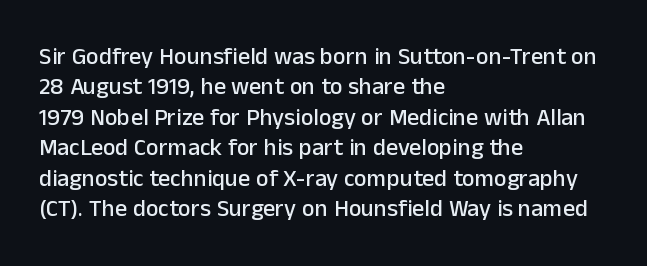
Q: Is the text italic (slanted)? A: No, it is upright.
Q: Is the text underlined? A: No.
Q: How is the paragraph aligned? A: Left-aligned.
Q: Is the spacing between letters normal or unusually wide? A: Normal.
Q: Is the spacing between lines tight, normal or loose? A: Normal.
